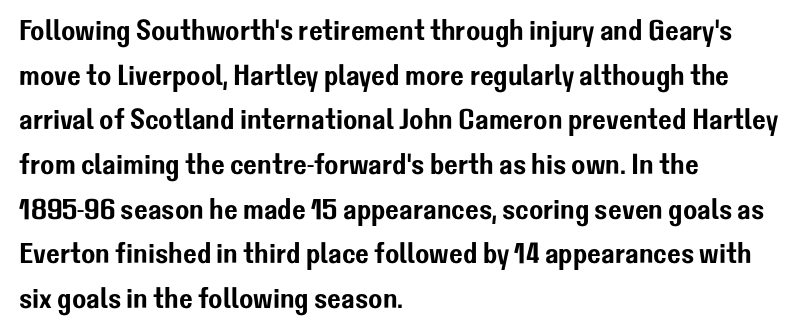
Nope, no serifs anywhere on these letters. You can tell it's not italic because the verticals are truly vertical. What's the leading like? Ordinary, nothing unusual. All the whitespace from short lines collects on the right. Tracking value appears to be zero — textbook default spacing.
